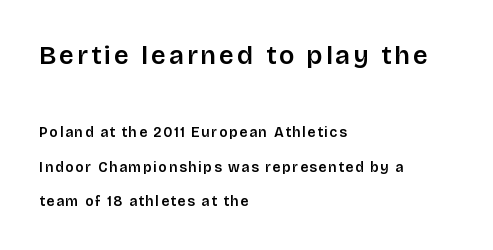
Q: Is the text bold? A: Semi-bold.
Q: Is the text italic (slanted)? A: No, it is upright.
Q: Is the text underlined? A: No.
Q: How is the paragraph aligned? A: Left-aligned.
Q: Is the spacing between lines tight, normal or loose? A: Loose.
Q: Which block of text is set in a larger size, the first (top) or the second (bottom)? A: The first (top) one.
